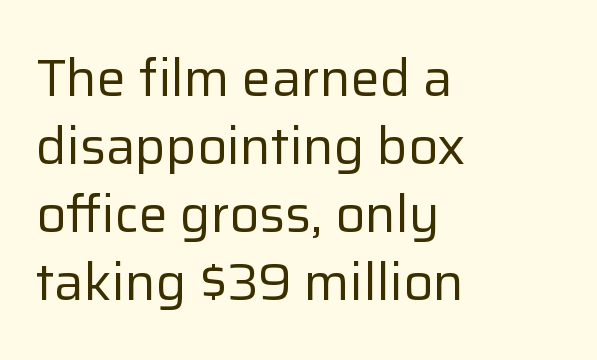
Q: Is the text bold? A: No.
Q: Is the text italic (slanted)? A: No, it is upright.
Q: Is the typeface a serif or a sans-serif typeface? A: Sans-serif.
Q: Is the text underlined? A: No.
Q: How is the paragraph aligned? A: Left-aligned.
Q: Is the spacing between letters normal or unusually wide? A: Normal.
Q: Is the spacing between lines tight, normal or loose? A: Normal.
Q: Width (condensed, normal, or wide)? A: Normal.
Q: Stroke contrast? A: Low.
Q: x-height? A: Medium.
Q: Monospaced? A: No.
